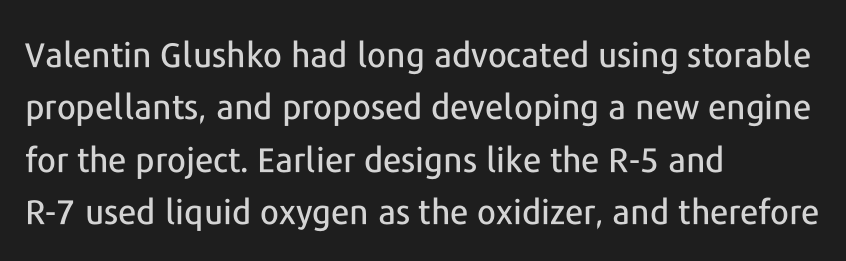
Note the varied advance widths — an 'i' is clearly narrower than an 'm'. Notice how the stems are strictly vertical — no italics here. Descender tails drop into unmarked territory. The designer left line spacing at the default. What stands out about the letter spacing? Nothing — it is the standard amount. Typeset ragged right — the left edge is the straight one.
